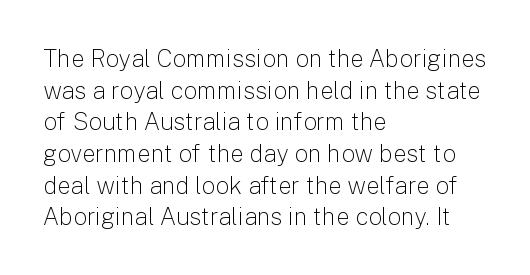
{"italic": "no", "bold": "no", "underline": "no", "align": "left", "line_spacing": "normal", "line_spacing_ratio": 1.32, "letter_spacing": "normal", "letter_spacing_em": 0.0, "glyph_px": 24}
